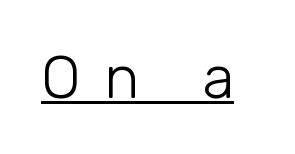
Q: Is the text bold? A: No.
Q: Is the text italic (slanted)? A: No, it is upright.
Q: Is the typeface a serif or a sans-serif typeface? A: Sans-serif.
Q: Is the text underlined? A: Yes.
Q: Is the spacing between letters normal or unusually wide? A: Unusually wide.
Q: Width (condensed, normal, or wide)? A: Normal.
Q: Stroke contrast? A: Low.
Q: x-height? A: Medium.
Q: Monospaced? A: No.
